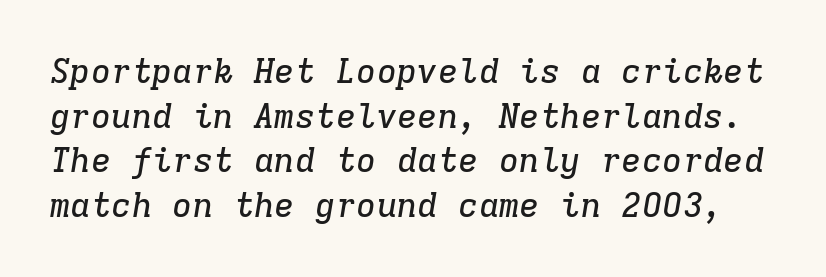
{"serif": "yes", "italic": "yes", "lean": "right", "slant_degrees": 9, "width": "normal", "stroke_contrast": "low", "x_height": "medium", "monospaced": "yes", "underline": "no", "line_spacing": "normal", "line_spacing_ratio": 1.31, "letter_spacing": "normal", "letter_spacing_em": 0.0, "glyph_px": 34}
